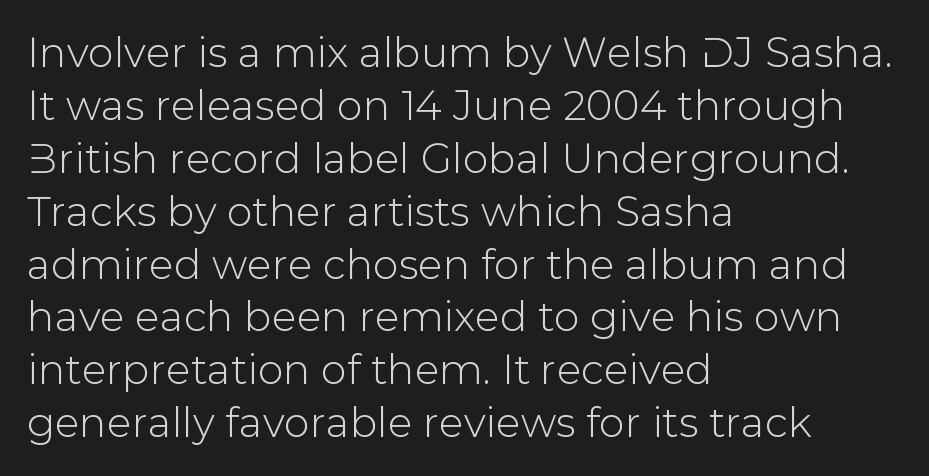
Q: Is the text italic (slanted)? A: No, it is upright.
Q: Is the typeface a serif or a sans-serif typeface? A: Sans-serif.
Q: Is the text underlined? A: No.
Q: How is the paragraph aligned? A: Left-aligned.
Q: Is the spacing between letters normal or unusually wide? A: Normal.
Q: Is the spacing between lines tight, normal or loose? A: Normal.
Q: Width (condensed, normal, or wide)? A: Normal.
Q: Stroke contrast? A: Low.
Q: x-height? A: Medium.
Q: Monospaced? A: No.
